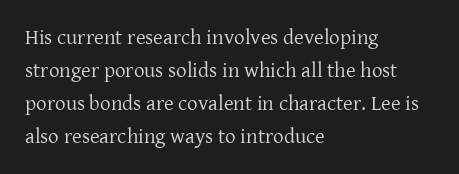
The image shows 21 px text type, upright; set left-aligned, normal line spacing (1.57x), normal letter spacing, not underlined.
